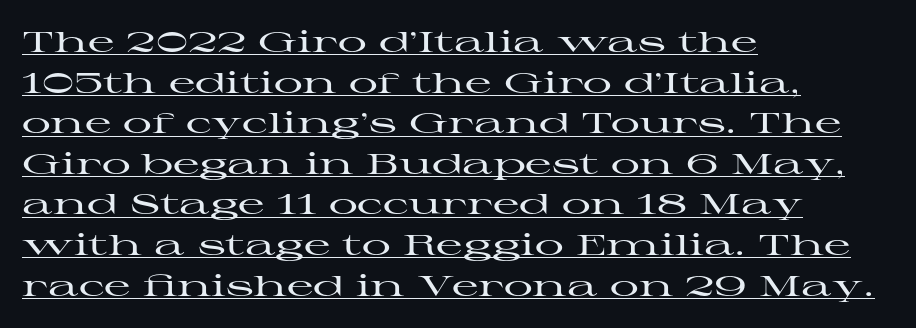
The image shows 29 px wide serif type, upright; set left-aligned, normal line spacing (1.4x), normal letter spacing, underlined; high stroke contrast and a medium x-height.
